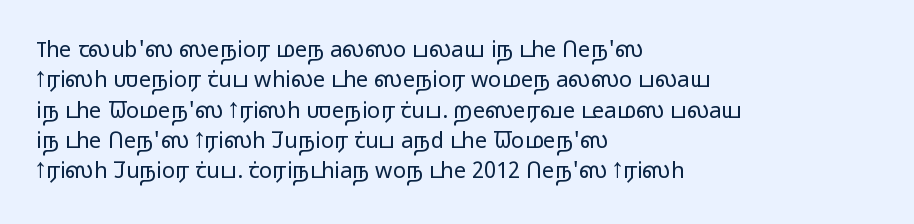
The image shows 22 px text type, upright; set left-aligned, normal line spacing (1.38x), normal letter spacing, not underlined.
